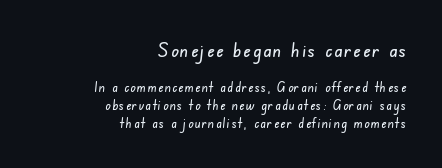
The setting favours the right margin, as signatures and pull-quotes sometimes do. Leading matches the norm, producing a regular column. Caption: upper text group enlarged, lower text group reduced. Descenders are the only things crossing below the line.
